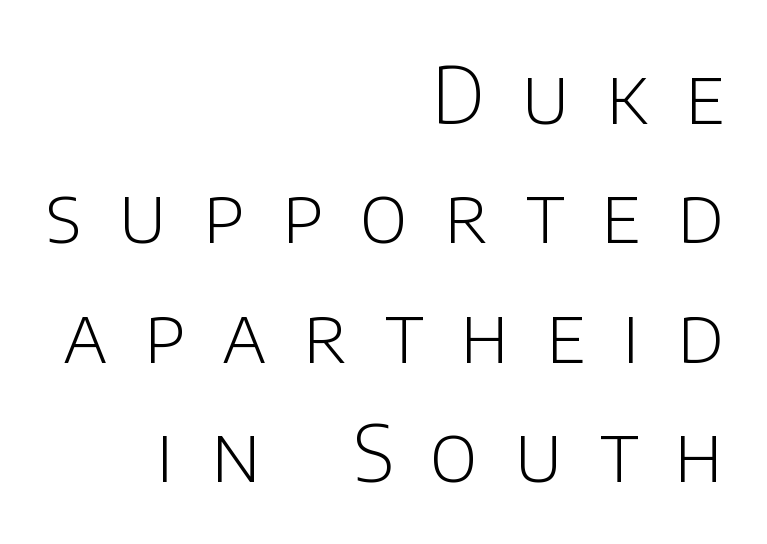
Glyph-to-glyph distance is far greater than everyday printed text. Rule under the text: the space is simply empty. Is this a fixed-width face? No — the glyphs have proportional, varying widths. The type family on display is of the sans-serif kind. Unlike italic type, these characters show no tilt at all. Vertical stems look standard width or narrower in stroke.
